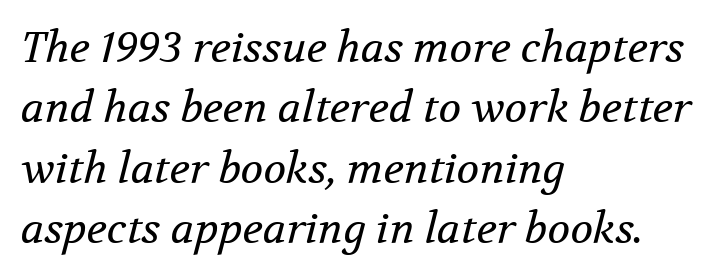
The image shows 42 px regular-weight serif type, italic (leaning right); set left-aligned, normal line spacing (1.44x), normal letter spacing, not underlined; medium stroke contrast and a medium x-height.
